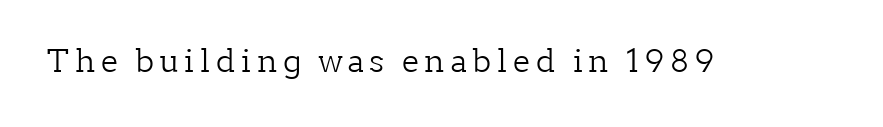
Q: Is the text bold? A: No.
Q: Is the text italic (slanted)? A: No, it is upright.
Q: Is the typeface a serif or a sans-serif typeface? A: Serif.
Q: Is the text underlined? A: No.
Q: Width (condensed, normal, or wide)? A: Normal.
Q: Stroke contrast? A: Low.
Q: x-height? A: Medium.
Q: Monospaced? A: No.
